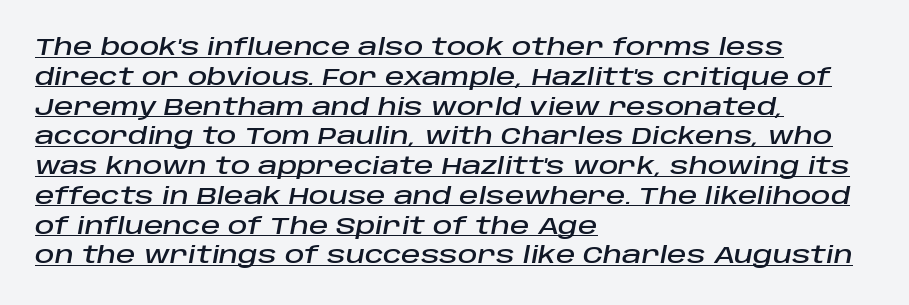
Descenders here cross a horizontal rule under the line. This sample uses an oblique cut, with every glyph tilted off the vertical. The text block is weighted toward the left margin, trailing off unevenly rightward. Characters follow at the spacing the type designer built in.
